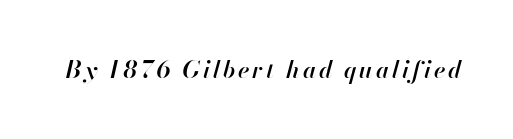
The image shows 24 px text type, italic (leaning right); set not underlined.
